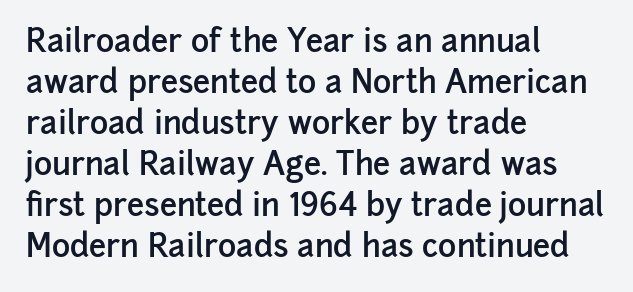
There is no visible air inserted between adjacent glyphs. The glyphs in this specimen are sans serif. When letters stand straight like this, we call the style roman or upright. Underline: absent.
